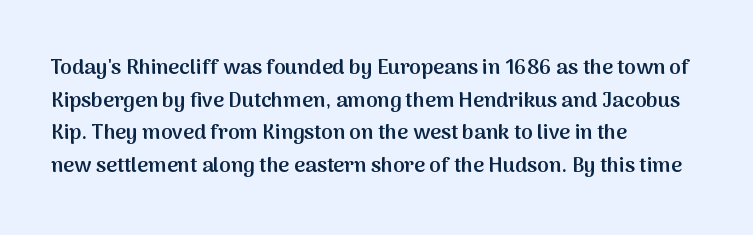
The image shows 21 px text type, upright; set left-aligned, normal line spacing (1.55x), normal letter spacing, not underlined.
